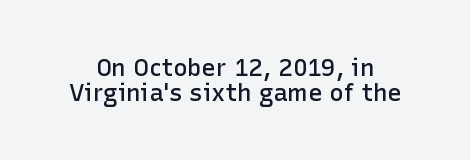
Q: Is the text bold? A: Semi-bold.
Q: Is the text italic (slanted)? A: No, it is upright.
Q: Is the text underlined? A: No.
Q: Is the spacing between letters normal or unusually wide? A: Normal.
Q: Is the spacing between lines tight, normal or loose? A: Tight.
